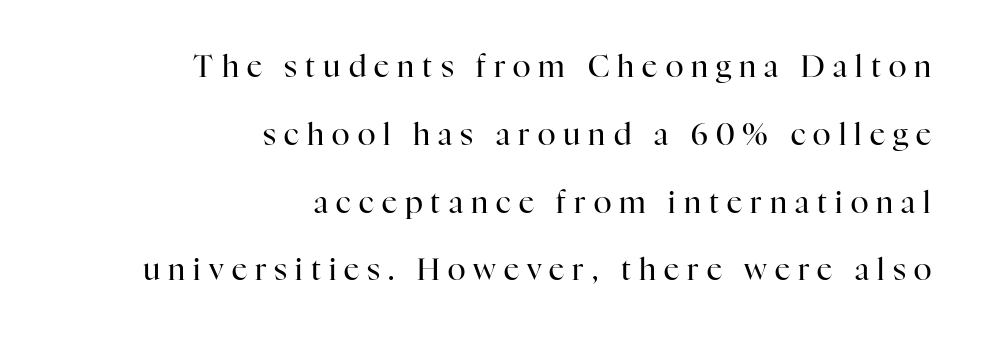
The image shows 30 px regular-weight serif type, upright; set right-aligned, loose line spacing (2.26x), unusually wide letter spacing (+0.27 em), not underlined; high stroke contrast and a medium x-height.
